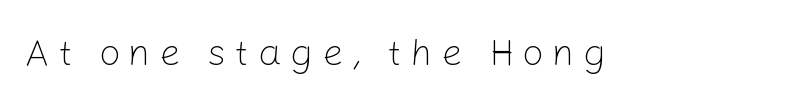
Q: Is the text bold? A: No.
Q: Is the text italic (slanted)? A: No, it is upright.
Q: Is the typeface a serif or a sans-serif typeface? A: Sans-serif.
Q: Is the text underlined? A: No.
Q: Is the spacing between letters normal or unusually wide? A: Unusually wide.
Q: Width (condensed, normal, or wide)? A: Normal.
Q: Stroke contrast? A: Low.
Q: x-height? A: Medium.
Q: Monospaced? A: No.
